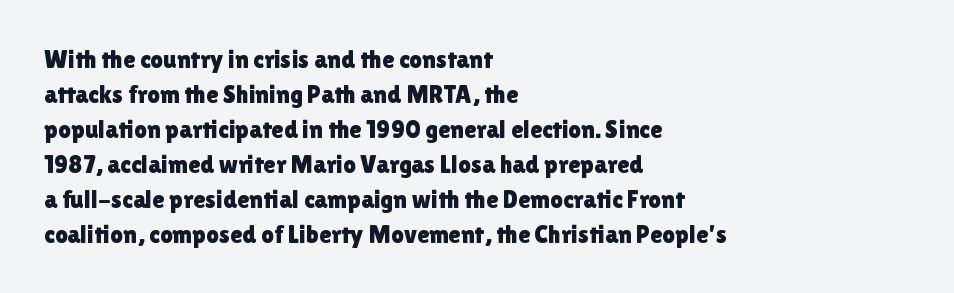
{"italic": "no", "underline": "no", "align": "left", "line_spacing": "normal", "line_spacing_ratio": 1.4, "letter_spacing": "normal", "letter_spacing_em": 0.0, "glyph_px": 25}
